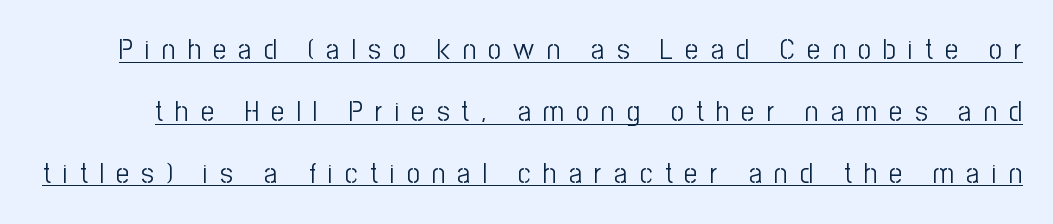
{"serif": "no", "italic": "no", "bold": "no", "weight": "light", "width": "condensed", "stroke_contrast": "low", "x_height": "medium", "monospaced": "no", "underline": "yes", "line_spacing": "loose", "line_spacing_ratio": 2.13, "letter_spacing": "wide", "letter_spacing_em": 0.42, "glyph_px": 29}
